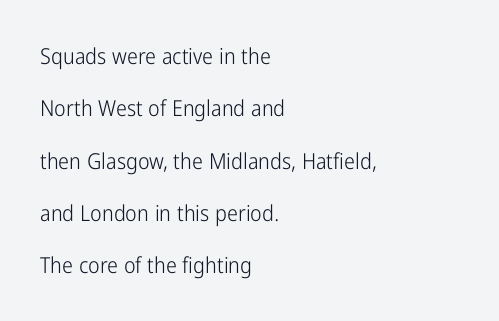
Q: Is the text bold? A: No.
Q: Is the text italic (slanted)? A: No, it is upright.
Q: Is the text underlined? A: No.
Q: How is the paragraph aligned? A: Left-aligned.
Q: Is the spacing between letters normal or unusually wide? A: Normal.
Q: Is the spacing between lines tight, normal or loose? A: Loose.
